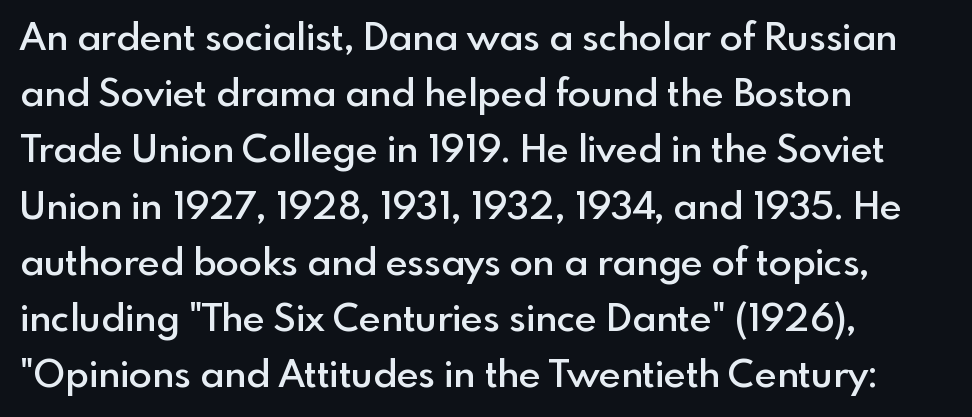
The image shows 38 px semibold sans-serif type, upright; set left-aligned, normal line spacing (1.48x), normal letter spacing, not underlined; a small x-height.
